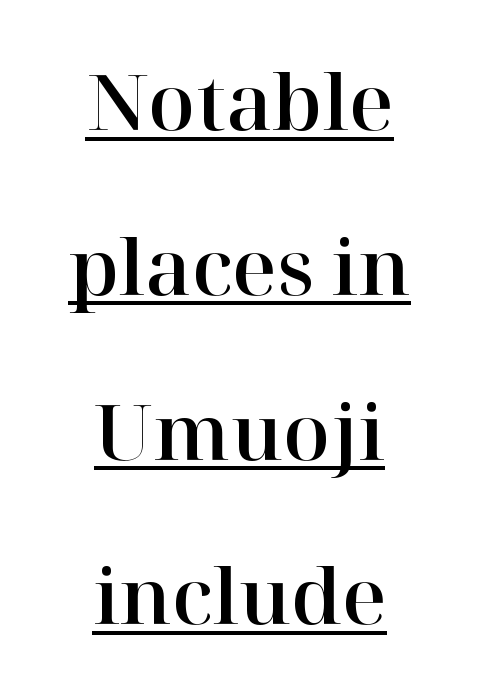
The image shows 77 px serif type, upright; set centered, loose line spacing (2.14x), normal letter spacing, underlined; high stroke contrast and a medium x-height.
